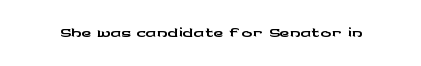
{"italic": "no", "underline": "no", "letter_spacing": "normal", "letter_spacing_em": 0.0, "glyph_px": 27}
